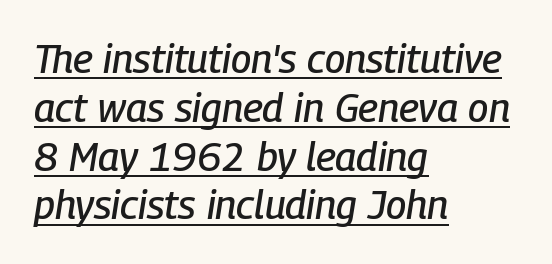
{"italic": "yes", "lean": "right", "slant_degrees": 9, "width": "condensed", "stroke_contrast": "low", "x_height": "medium", "monospaced": "no", "underline": "yes", "align": "left", "line_spacing_ratio": 1.22, "letter_spacing": "normal", "letter_spacing_em": 0.0, "glyph_px": 40}
